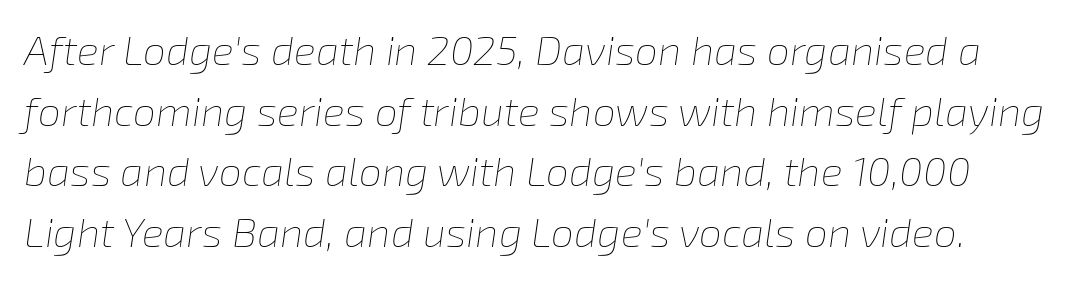
{"italic": "yes", "lean": "right", "slant_degrees": 8, "bold": "no", "weight": "thin", "width": "normal", "stroke_contrast": "low", "x_height": "medium", "monospaced": "no", "underline": "no", "line_spacing": "normal", "line_spacing_ratio": 1.48, "letter_spacing": "normal", "letter_spacing_em": 0.0, "glyph_px": 41}
